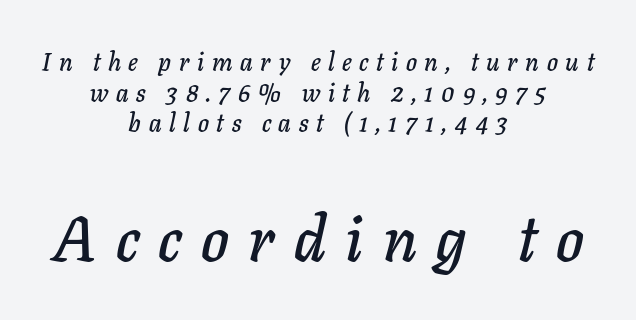
The image shows 63 px text type, italic (leaning right); set centered, line spacing 1.23x, unusually wide letter spacing (+0.31 em), not underlined; the second (bottom) block is 2.52x larger; low stroke contrast and a medium x-height.
